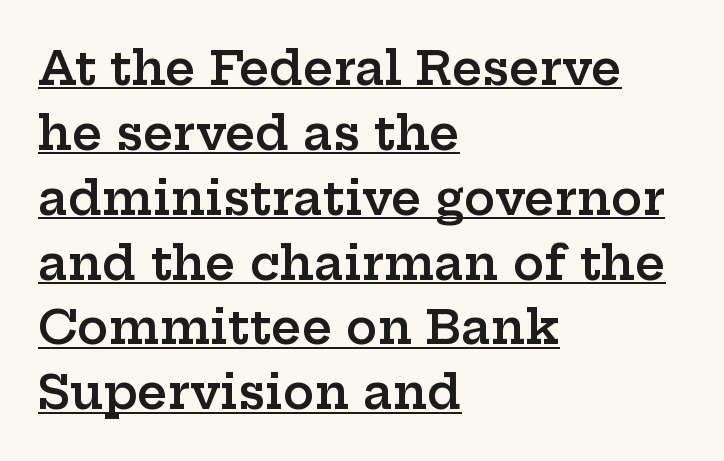
The image shows 47 px semibold, wide serif type, upright; set left-aligned, normal line spacing (1.38x), normal letter spacing, underlined; low stroke contrast and a medium x-height.
